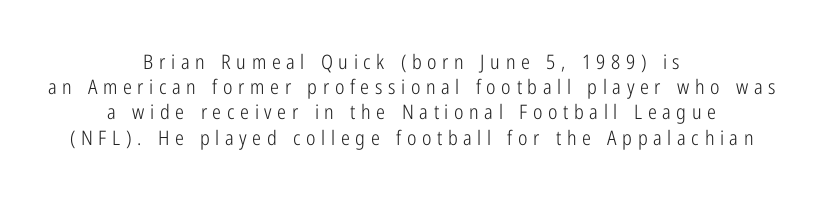
{"italic": "no", "bold": "no", "underline": "no", "align": "center", "line_spacing": "normal", "line_spacing_ratio": 1.26, "letter_spacing": "wide", "letter_spacing_em": 0.28, "glyph_px": 20}
